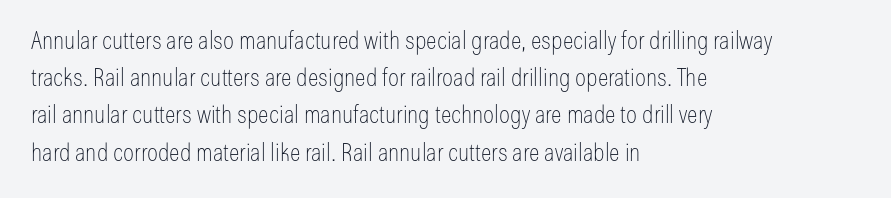
Q: Is the text bold? A: No.
Q: Is the text italic (slanted)? A: No, it is upright.
Q: Is the text underlined? A: No.
Q: How is the paragraph aligned? A: Left-aligned.
Q: Is the spacing between letters normal or unusually wide? A: Normal.
Q: Is the spacing between lines tight, normal or loose? A: Normal.
